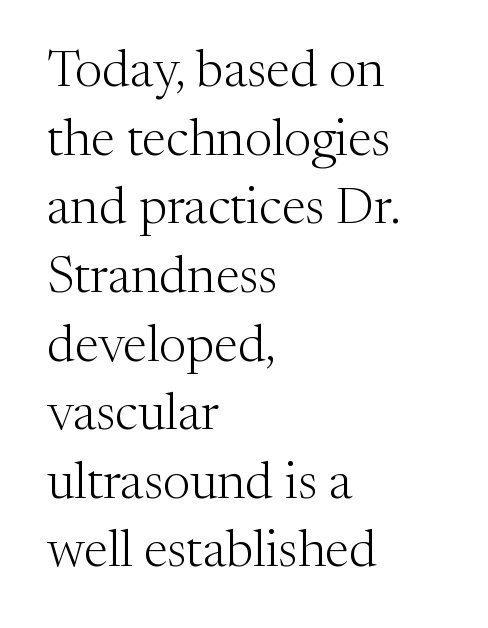
The image shows 52 px light serif type, upright; set left-aligned, normal line spacing (1.32x), normal letter spacing, not underlined; medium stroke contrast and a medium x-height.
